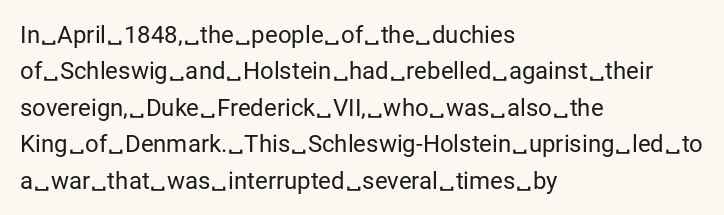
The image shows 24 px text type, upright; set left-aligned, normal line spacing (1.52x), normal letter spacing, not underlined.
